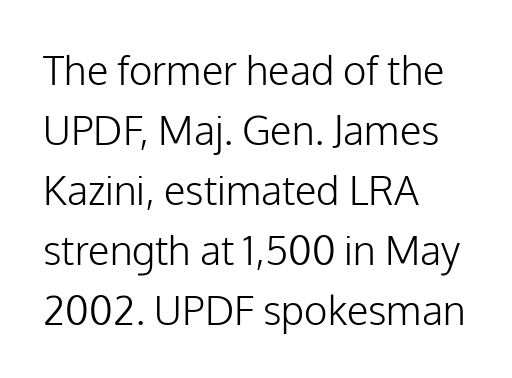
Q: Is the text bold? A: No.
Q: Is the text italic (slanted)? A: No, it is upright.
Q: Is the typeface a serif or a sans-serif typeface? A: Sans-serif.
Q: Is the text underlined? A: No.
Q: How is the paragraph aligned? A: Left-aligned.
Q: Is the spacing between letters normal or unusually wide? A: Normal.
Q: Is the spacing between lines tight, normal or loose? A: Normal.
Q: Width (condensed, normal, or wide)? A: Normal.
Q: Stroke contrast? A: Low.
Q: x-height? A: Medium.
Q: Monospaced? A: No.
